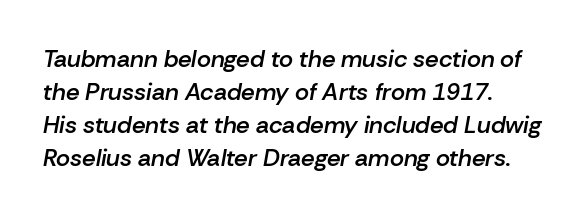
Does extra space separate the letters? No, they use regular spacing. How would I describe the line gaps? Plain and ordinary. There's an unmistakable incline to the writing here. These lines stack with their left ends in a neat column. As a designer I'd log this as weight 600, semibold. Bare-footed words on every line.
